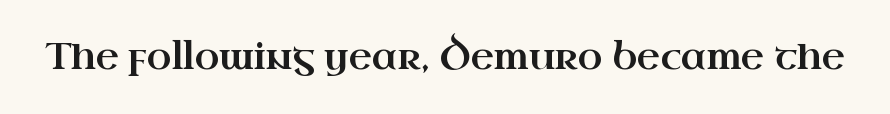
The image shows 36 px wide serif type, upright; set normal letter spacing, not underlined; high stroke contrast and a small x-height.
